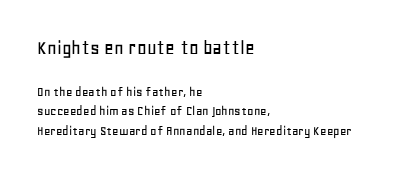
Q: Is the text italic (slanted)? A: No, it is upright.
Q: Is the text underlined? A: No.
Q: How is the paragraph aligned? A: Left-aligned.
Q: Is the spacing between letters normal or unusually wide? A: Normal.
Q: Is the spacing between lines tight, normal or loose? A: Normal.
Q: Which block of text is set in a larger size, the first (top) or the second (bottom)? A: The first (top) one.
